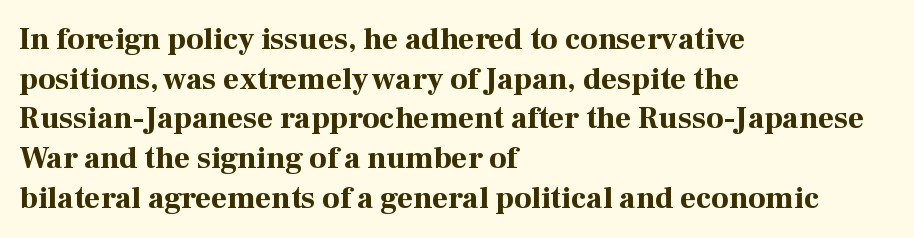
Nothing unusual about the tracking: characters are spaced as the font intends. The axis of the letterforms is exactly vertical. Varying glyph widths throughout — classic text-font behaviour. The passage shown is not underscored anywhere.
